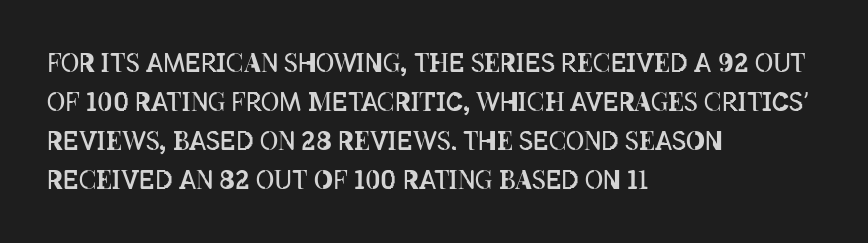
{"italic": "no", "bold": "no", "underline": "no", "align": "left", "line_spacing": "normal", "line_spacing_ratio": 1.56, "letter_spacing": "normal", "letter_spacing_em": 0.0, "glyph_px": 25}
